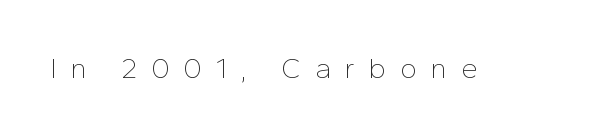
The image shows 29 px thin sans-serif type, upright; set unusually wide letter spacing (+0.47 em), not underlined; low stroke contrast and a medium x-height.
